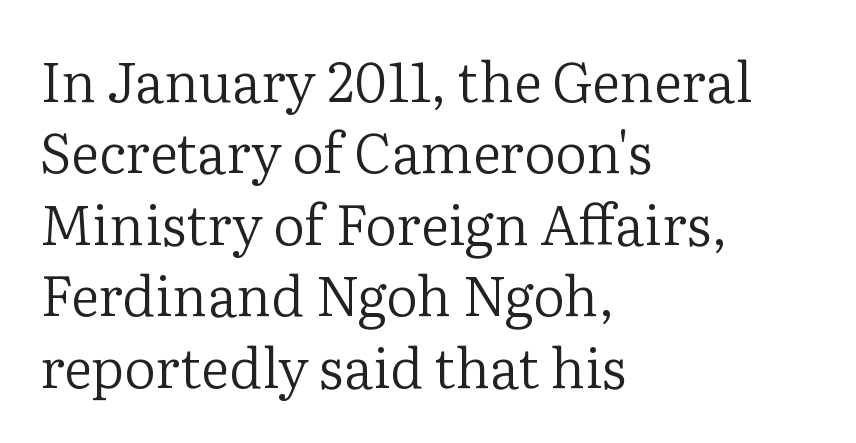
The type sits square on the baseline with zero lean. This rendering features lettering with no underline. Examine the stroke ends and you'll spot serifs. Each line starts at the same left margin while the right side varies.
